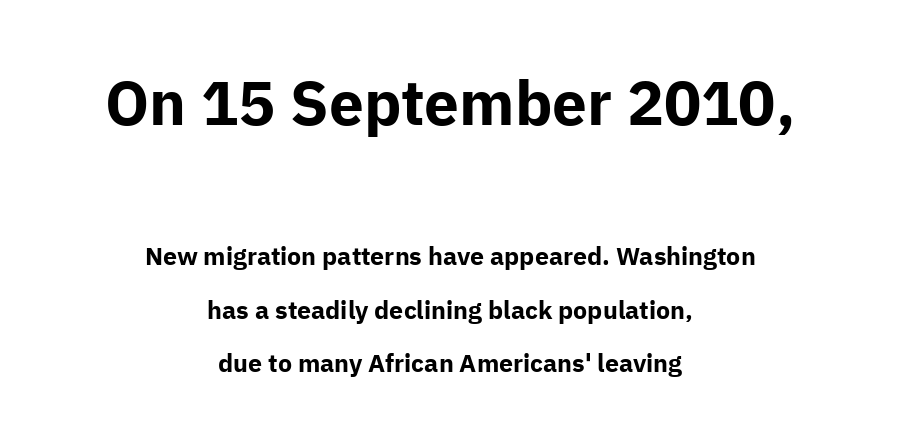
Are there feet on the stems? There aren't — it's a sans. How are the letters spaced? Ordinarily, with no added tracking. When letters stand straight like this, we call the style roman or upright. Caption: multi-line text, centered on the measure.
